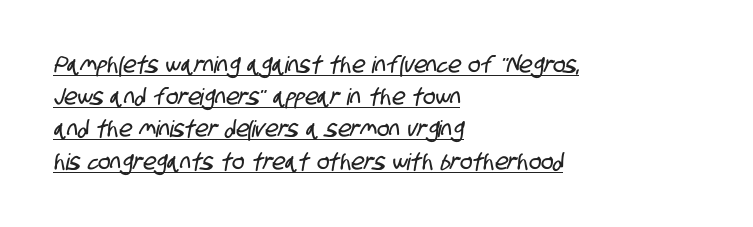
This sample uses plain, unmodified letter spacing. In terms of leading, this rendering sits right in the middle. Every row of glyphs begins at an identical x-position on the left. The typesetter has applied underlining to the passage shown.
